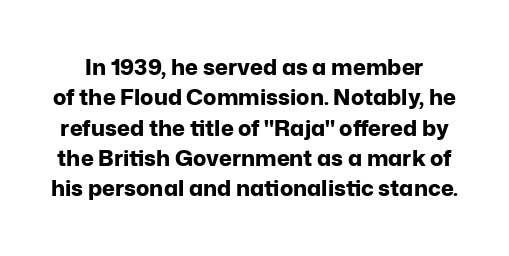
{"italic": "no", "bold": "yes", "underline": "no", "line_spacing": "normal", "line_spacing_ratio": 1.38, "letter_spacing": "normal", "letter_spacing_em": 0.0, "glyph_px": 22}
